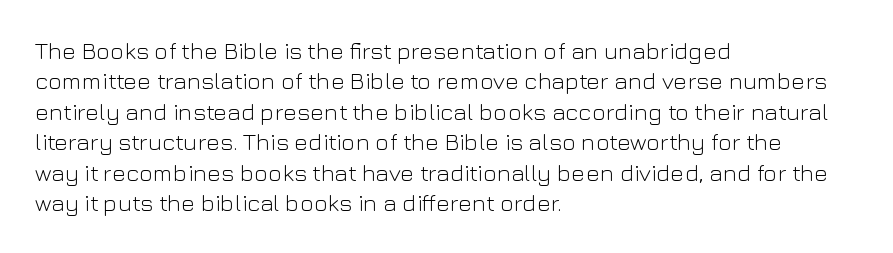
Q: Is the text bold? A: No.
Q: Is the text italic (slanted)? A: No, it is upright.
Q: Is the text underlined? A: No.
Q: How is the paragraph aligned? A: Left-aligned.
Q: Is the spacing between letters normal or unusually wide? A: Normal.
Q: Is the spacing between lines tight, normal or loose? A: Normal.
